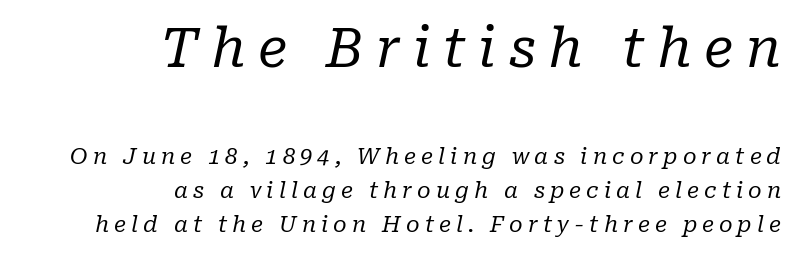
The image shows 54 px regular-weight serif type, italic (leaning right); set right-aligned, normal line spacing (1.55x), unusually wide letter spacing (+0.23 em), not underlined; the first (top) block is 2.45x larger; low stroke contrast and a medium x-height.
